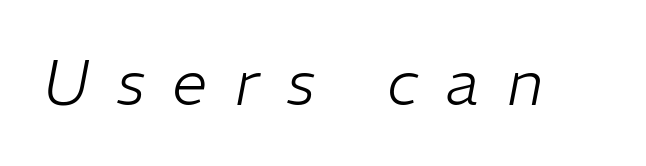
Q: Is the text bold? A: No.
Q: Is the text italic (slanted)? A: Yes, it leans right by about 11 degrees.
Q: Is the text underlined? A: No.
Q: Is the spacing between letters normal or unusually wide? A: Unusually wide.
Q: Width (condensed, normal, or wide)? A: Normal.
Q: Stroke contrast? A: Low.
Q: x-height? A: Medium.
Q: Monospaced? A: No.
